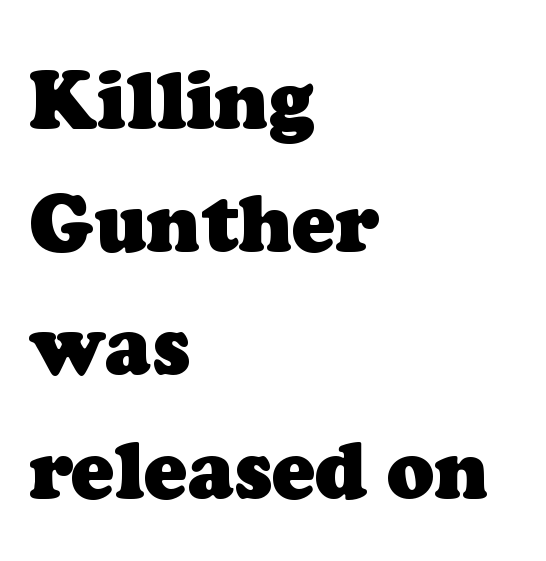
Character widths vary here, with narrow letters taking less room than wide ones. Examine the stroke ends and you'll spot serifs. Does the copy run flush right? No — it runs flush left. The strokes are fattened all the way to bold.
